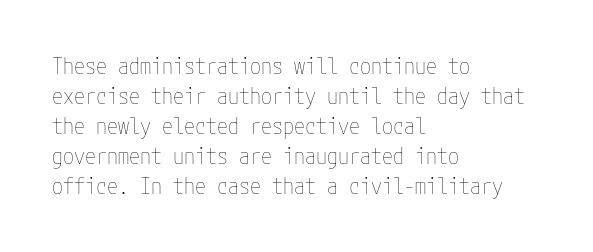
The image shows 22 px text type, upright; set left-aligned, normal line spacing (1.36x), normal letter spacing, not underlined.
